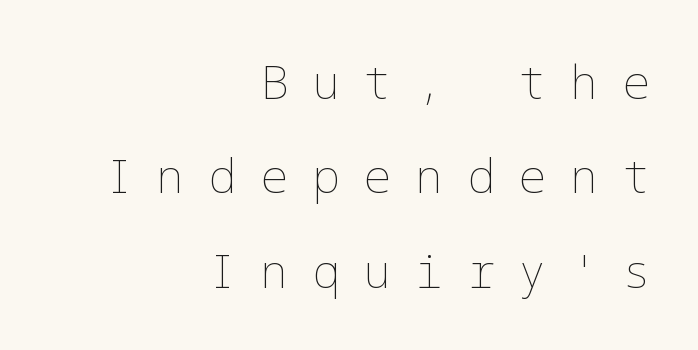
This sample uses an upright cut, with every glyph sitting square on the baseline. The strokes carry an ordinary text weight at most. Line endings align vertically; line beginnings do not. Here the glyphs are tracked loosely, breaking word shapes into spaced letters. Widely set lines give the paragraph a tall, airy silhouette. Beneath every word, the page is bare.
